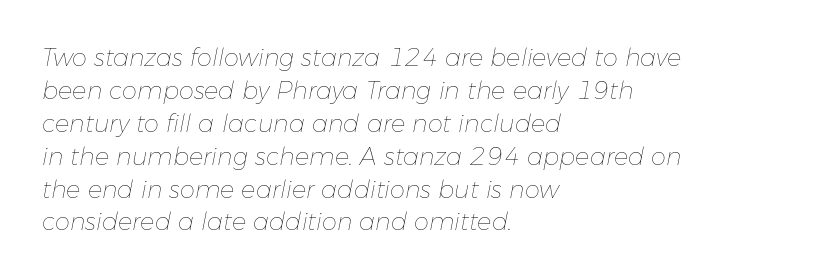
The image shows 24 px text type, italic (leaning right); set left-aligned, normal line spacing (1.37x), normal letter spacing, not underlined.
